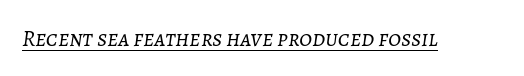
Q: Is the text bold? A: No.
Q: Is the text italic (slanted)? A: Yes, it leans right by about 7 degrees.
Q: Is the text underlined? A: Yes.
Q: Is the spacing between letters normal or unusually wide? A: Normal.
